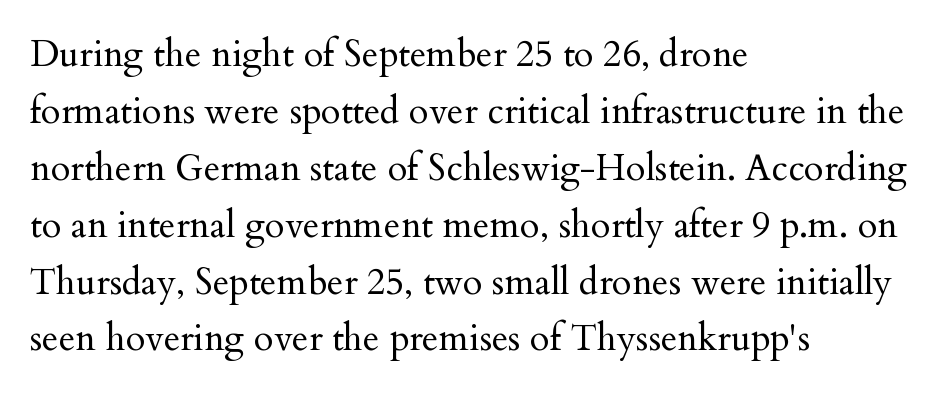
The image shows 36 px regular-weight serif type, upright; set left-aligned, normal line spacing (1.58x), normal letter spacing, not underlined; medium stroke contrast and a small x-height.
